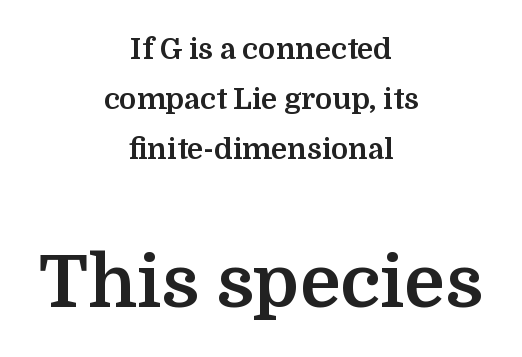
The image shows 73 px bold serif type, upright; set centered, line spacing 1.73x, normal letter spacing, not underlined; the second (bottom) block is 2.52x larger; medium stroke contrast and a medium x-height.
